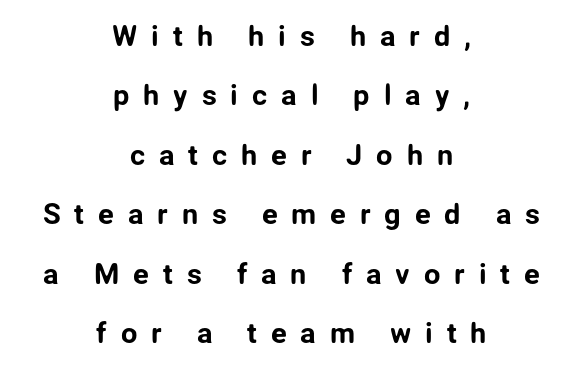
Q: Is the text italic (slanted)? A: No, it is upright.
Q: Is the typeface a serif or a sans-serif typeface? A: Sans-serif.
Q: Is the text underlined? A: No.
Q: How is the paragraph aligned? A: Centered.
Q: Is the spacing between letters normal or unusually wide? A: Unusually wide.
Q: Is the spacing between lines tight, normal or loose? A: Loose.
Q: Width (condensed, normal, or wide)? A: Normal.
Q: Stroke contrast? A: Low.
Q: x-height? A: Medium.
Q: Monospaced? A: No.
